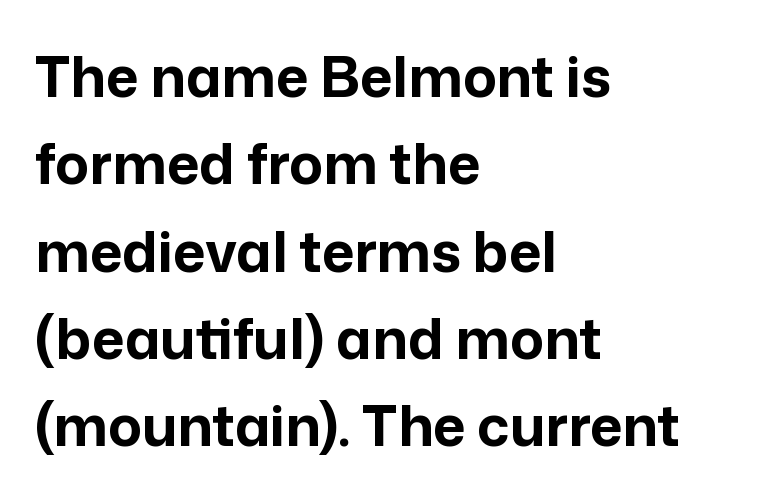
{"serif": "no", "italic": "no", "bold": "yes", "weight": "bold", "width": "normal", "stroke_contrast": "low", "x_height": "medium", "monospaced": "no", "underline": "no", "align": "left", "line_spacing": "normal", "line_spacing_ratio": 1.56, "letter_spacing": "normal", "letter_spacing_em": 0.0, "glyph_px": 56}
